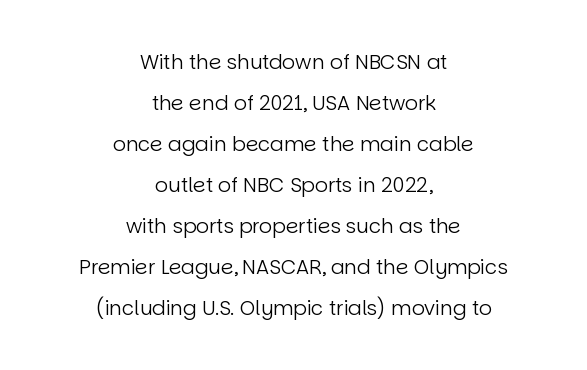
Line starts and ends both wander, symmetrically. Each word holds together tightly as a unit, with standard inter-letter gaps. The leading is generous, giving the passage an open texture. No italicization has been applied; the sample stays upright. This is not heavy type; no bold has been used. The area under the type is left untouched.
